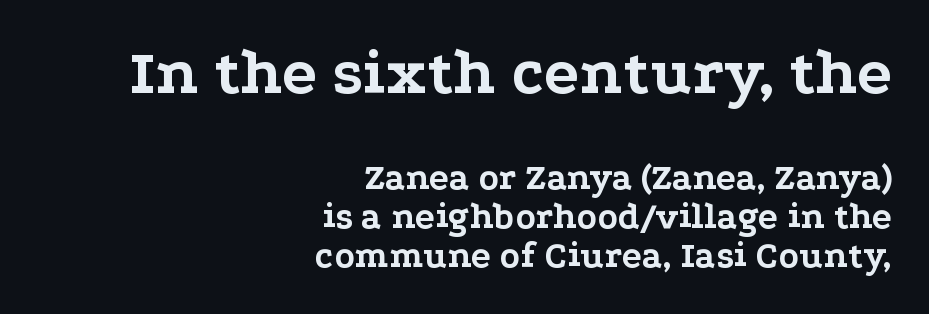
This rendering employs a face with finishing strokes, i.e., a serif. Caption: upper text group enlarged, lower text group reduced. The passage shown is not underscored anywhere. Characters follow at the spacing the type designer built in.
